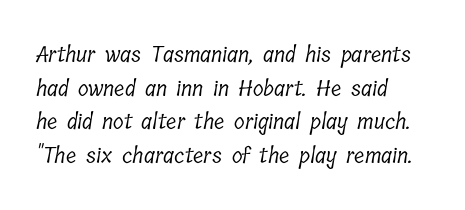
Q: Is the text bold? A: No.
Q: Is the text underlined? A: No.
Q: How is the paragraph aligned? A: Left-aligned.
Q: Is the spacing between letters normal or unusually wide? A: Normal.
Q: Is the spacing between lines tight, normal or loose? A: Normal.
